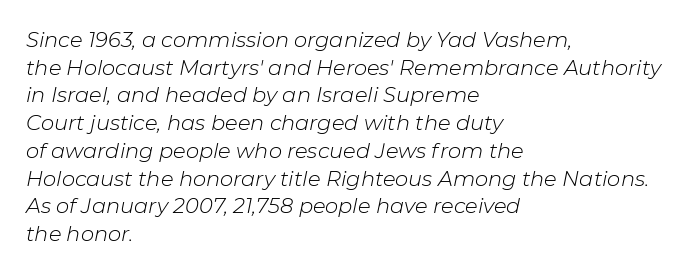
The image shows 21 px text type, italic (leaning right); set left-aligned, normal line spacing (1.32x), normal letter spacing, not underlined.
